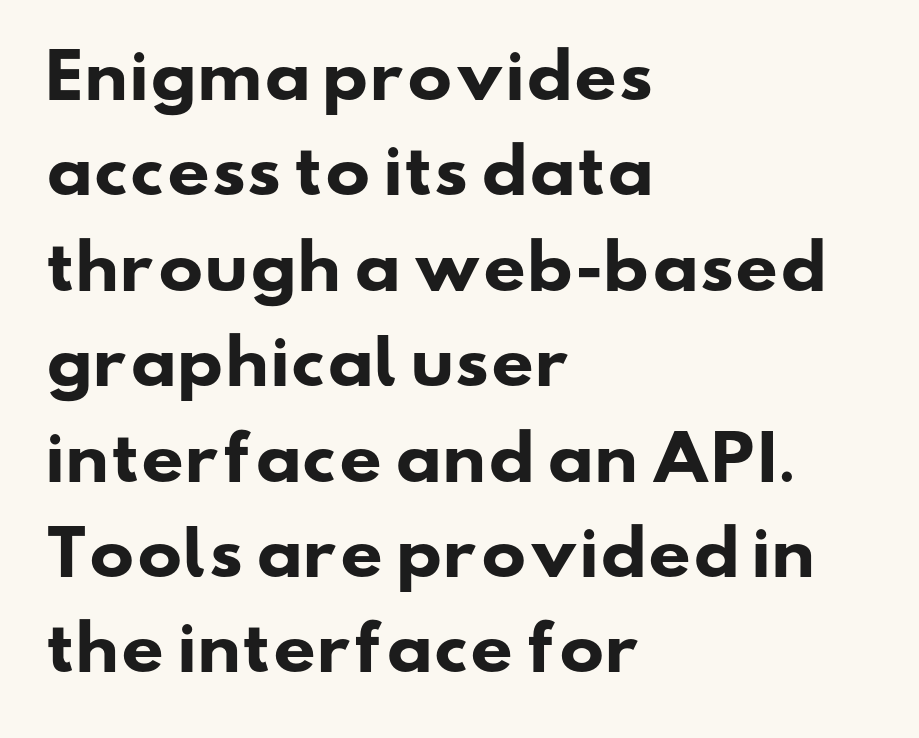
Here the designer chose a conventional face with non-uniform glyph widths. The rendering uses a moderate line-height, typical for paragraphs. Check the space under the baseline: it is left empty. To sum up the face: it is a sans, with no serifs. Teacher's note: observe the even left margin — that is flush-left alignment.
